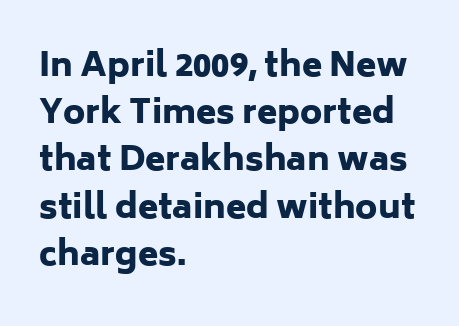
The image shows 33 px heavy sans-serif type, upright; set left-aligned, normal line spacing (1.43x), normal letter spacing, not underlined; low stroke contrast and a medium x-height.
